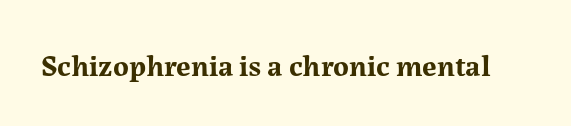
The image shows 30 px bold serif type, upright; set normal letter spacing, not underlined; medium stroke contrast and a medium x-height.
